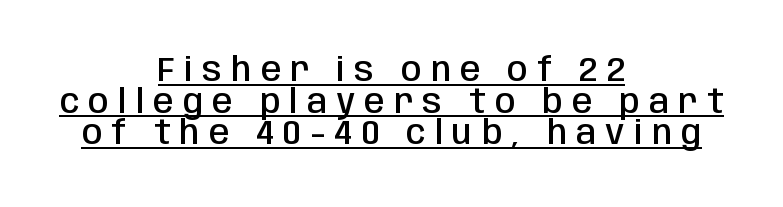
Q: Is the text bold? A: Semi-bold.
Q: Is the text italic (slanted)? A: No, it is upright.
Q: Is the typeface a serif or a sans-serif typeface? A: Sans-serif.
Q: Is the text underlined? A: Yes.
Q: How is the paragraph aligned? A: Centered.
Q: Is the spacing between letters normal or unusually wide? A: Unusually wide.
Q: Is the spacing between lines tight, normal or loose? A: Tight.
Q: Width (condensed, normal, or wide)? A: Condensed.
Q: Stroke contrast? A: Low.
Q: x-height? A: Large.
Q: Monospaced? A: No.
